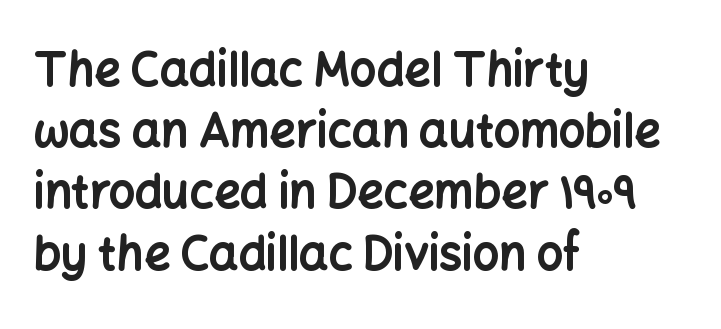
Q: Is the text bold? A: Yes.
Q: Is the text italic (slanted)? A: No, it is upright.
Q: Is the typeface a serif or a sans-serif typeface? A: Sans-serif.
Q: Is the text underlined? A: No.
Q: How is the paragraph aligned? A: Left-aligned.
Q: Is the spacing between letters normal or unusually wide? A: Normal.
Q: Is the spacing between lines tight, normal or loose? A: Normal.
Q: Width (condensed, normal, or wide)? A: Normal.
Q: Stroke contrast? A: Low.
Q: x-height? A: Medium.
Q: Monospaced? A: No.
